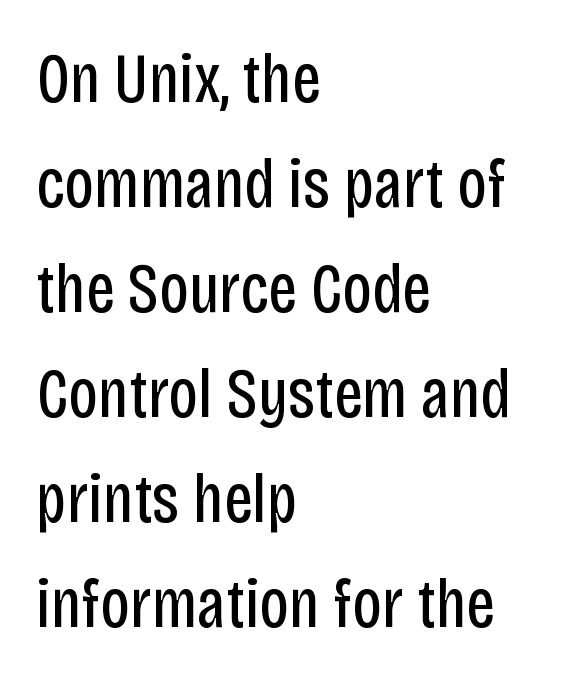
{"serif": "no", "italic": "no", "bold": "no", "weight": "regular", "width": "condensed", "stroke_contrast": "low", "x_height": "large", "monospaced": "no", "underline": "no", "align": "left", "line_spacing": "normal", "line_spacing_ratio": 1.5, "letter_spacing": "normal", "letter_spacing_em": 0.0, "glyph_px": 70}
